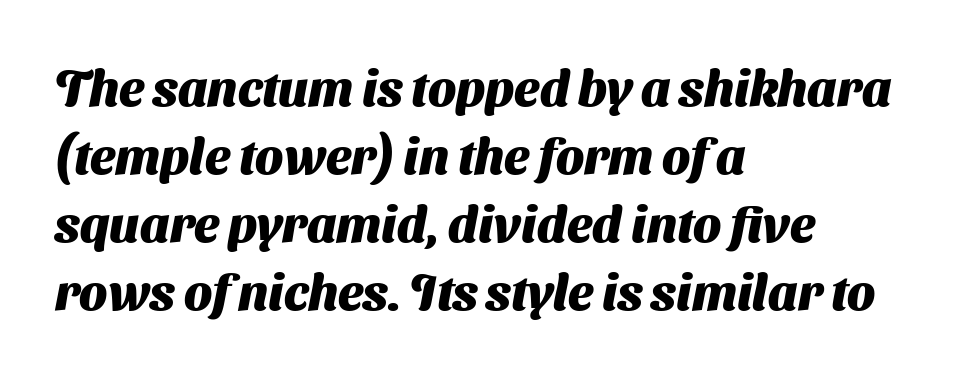
Q: Is the text bold? A: Yes.
Q: Is the typeface a serif or a sans-serif typeface? A: Sans-serif.
Q: Is the text underlined? A: No.
Q: How is the paragraph aligned? A: Left-aligned.
Q: Is the spacing between letters normal or unusually wide? A: Normal.
Q: Is the spacing between lines tight, normal or loose? A: Normal.
Q: Width (condensed, normal, or wide)? A: Normal.
Q: Stroke contrast? A: Medium.
Q: x-height? A: Medium.
Q: Monospaced? A: No.
